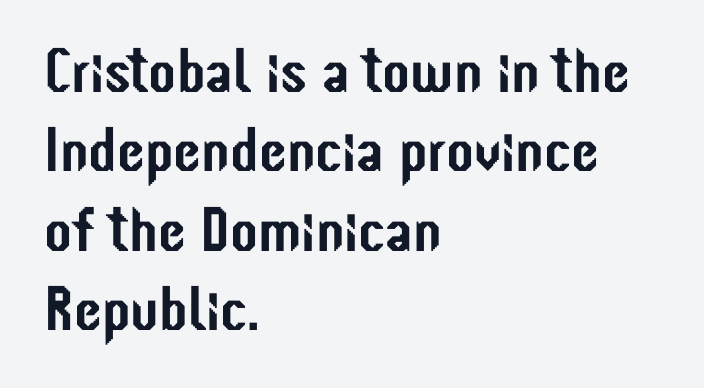
The image shows 63 px condensed sans-serif type, upright; set left-aligned, normal line spacing (1.26x), normal letter spacing, not underlined; low stroke contrast and a medium x-height.
